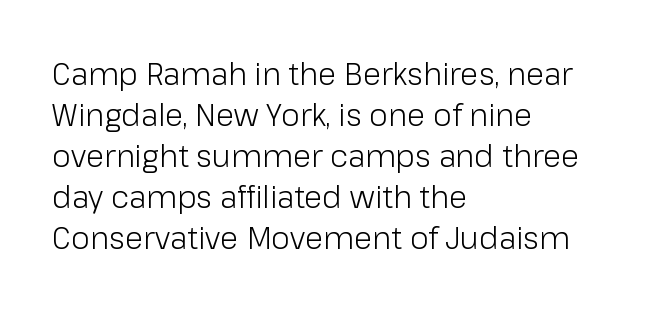
The rag falls on the right side of this text block. Words appear dense and cohesive because spacing is normal. The letters advance in unequal steps, a hallmark of proportional type. On a weight scale, this lands at 450 or below.
